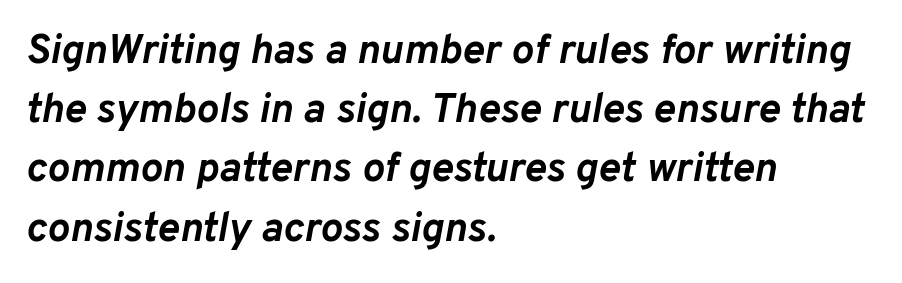
The rendering keeps characters at their native spacing. This is heavy type, rendered in bold. Where is the straight margin? On the left. Students, observe: this is what conventionally led text looks like. This is oblique type, the kind used for emphasis or titles.
